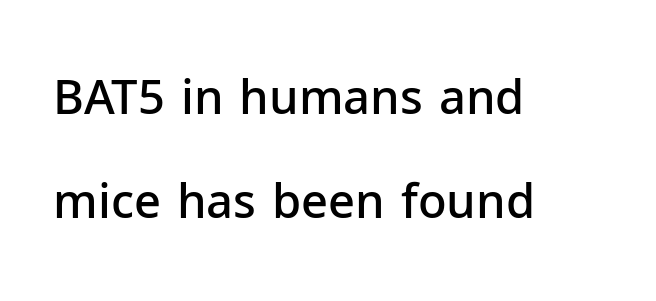
Q: Is the text bold? A: Semi-bold.
Q: Is the text italic (slanted)? A: No, it is upright.
Q: Is the typeface a serif or a sans-serif typeface? A: Sans-serif.
Q: Is the text underlined? A: No.
Q: How is the paragraph aligned? A: Left-aligned.
Q: Is the spacing between letters normal or unusually wide? A: Normal.
Q: Is the spacing between lines tight, normal or loose? A: Loose.
Q: Width (condensed, normal, or wide)? A: Normal.
Q: Stroke contrast? A: Low.
Q: x-height? A: Medium.
Q: Monospaced? A: No.
